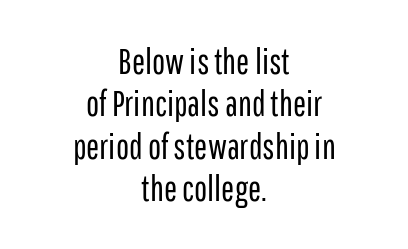
Q: Is the text bold? A: No.
Q: Is the text italic (slanted)? A: No, it is upright.
Q: Is the typeface a serif or a sans-serif typeface? A: Sans-serif.
Q: Is the text underlined? A: No.
Q: How is the paragraph aligned? A: Centered.
Q: Is the spacing between letters normal or unusually wide? A: Normal.
Q: Width (condensed, normal, or wide)? A: Condensed.
Q: Stroke contrast? A: Low.
Q: x-height? A: Medium.
Q: Monospaced? A: No.
